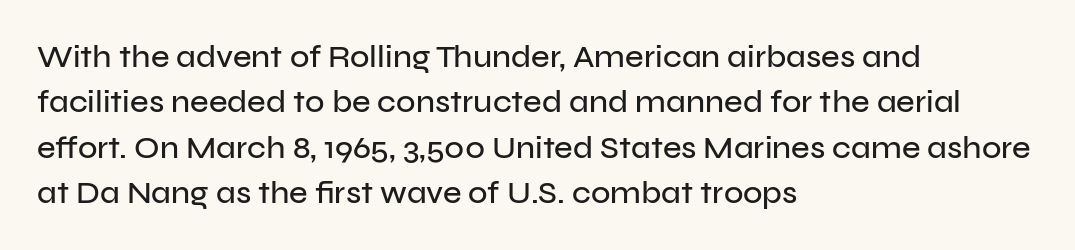
Q: Is the text italic (slanted)? A: No, it is upright.
Q: Is the typeface a serif or a sans-serif typeface? A: Sans-serif.
Q: Is the text underlined? A: No.
Q: How is the paragraph aligned? A: Left-aligned.
Q: Is the spacing between letters normal or unusually wide? A: Normal.
Q: Is the spacing between lines tight, normal or loose? A: Normal.
Q: Width (condensed, normal, or wide)? A: Normal.
Q: Stroke contrast? A: Low.
Q: x-height? A: Medium.
Q: Monospaced? A: No.
